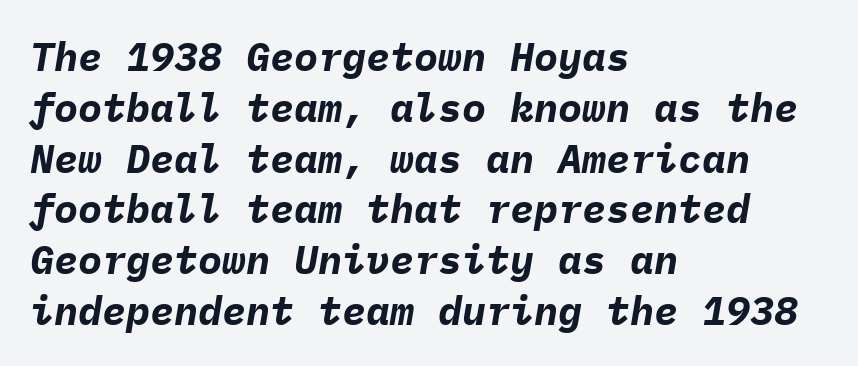
Note the uniform advance width — an 'i' takes as much space as an 'm'. Compared with typical paragraphs, the rows here are spaced about the same. In terms of posture, this sample is oblique. Only glyphs here, with clear space below each row. This sample uses plain, unmodified letter spacing. Plenty of ink on the page — the face is bold.
